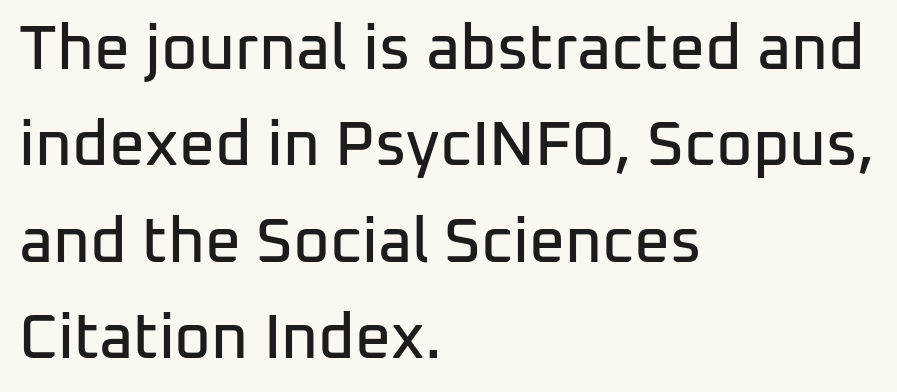
No feet cap the strokes, marking this as sans-serif type. One-word summary of the alignment: left. Clear beneath every line of the passage. A typesetter would mark this as roman, not italic.
